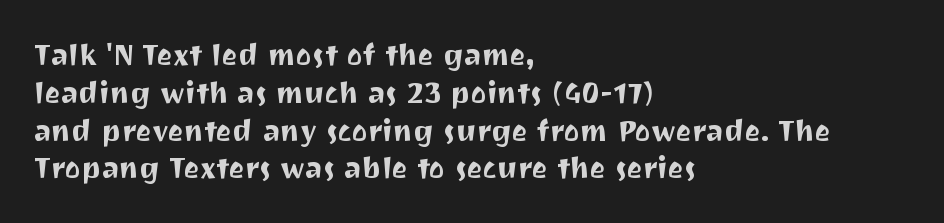
Q: Is the text italic (slanted)? A: No, it is upright.
Q: Is the typeface a serif or a sans-serif typeface? A: Sans-serif.
Q: Is the text underlined? A: No.
Q: How is the paragraph aligned? A: Left-aligned.
Q: Is the spacing between letters normal or unusually wide? A: Normal.
Q: Is the spacing between lines tight, normal or loose? A: Normal.
Q: Width (condensed, normal, or wide)? A: Normal.
Q: Stroke contrast? A: Medium.
Q: x-height? A: Medium.
Q: Monospaced? A: No.
